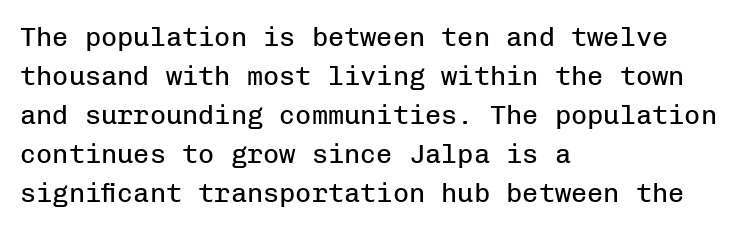
Nothing heavy about these letters — not bold at all. The block of text has a typical density, with ordinary space between rows. Posture: straight, roman, zero tilt. Quick note: underline off. The letterforms sit shoulder to shoulder at normal distance.
